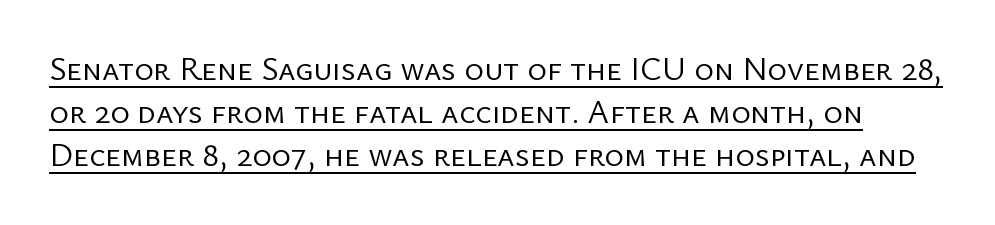
{"serif": "no", "italic": "no", "bold": "no", "weight": "regular", "width": "normal", "stroke_contrast": "low", "x_height": "medium", "monospaced": "no", "underline": "yes", "line_spacing": "normal", "line_spacing_ratio": 1.3, "letter_spacing": "normal", "letter_spacing_em": 0.0, "glyph_px": 33}
